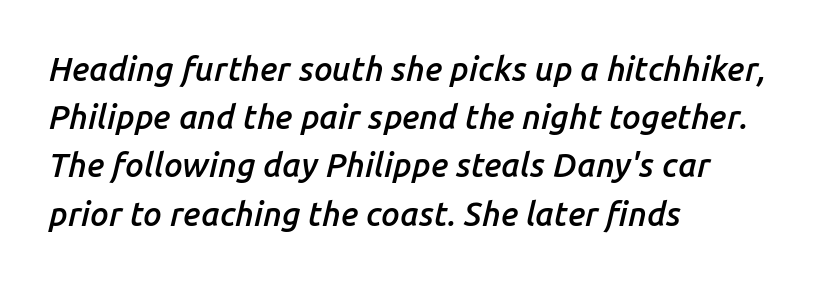
{"italic": "yes", "lean": "right", "slant_degrees": 14, "bold": "semi", "weight": "semibold", "width": "normal", "stroke_contrast": "low", "x_height": "medium", "monospaced": "no", "underline": "no", "align": "left", "line_spacing": "normal", "line_spacing_ratio": 1.46, "letter_spacing": "normal", "letter_spacing_em": 0.0, "glyph_px": 33}
